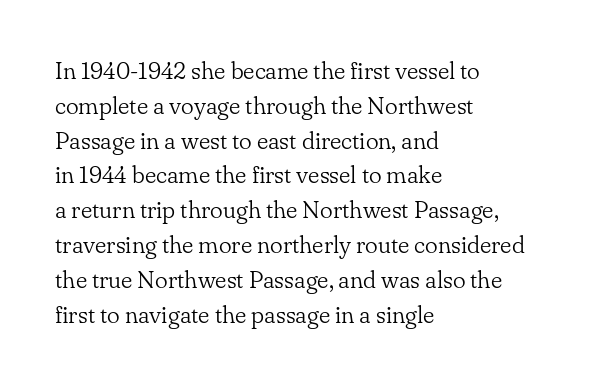
Summary of weight: not heavy and not bold. The passage shown stacks its lines at a standard gap. Upright lettering throughout. Tracking value appears to be zero — textbook default spacing.
